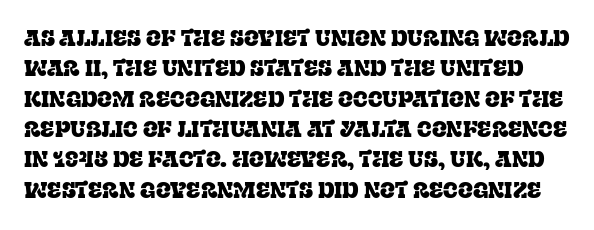
{"italic": "no", "underline": "no", "line_spacing": "normal", "line_spacing_ratio": 1.38, "letter_spacing": "normal", "letter_spacing_em": 0.0, "glyph_px": 22}
